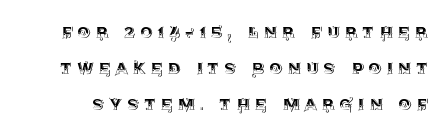
The image shows 20 px text type, upright; set line spacing 1.81x, unusually wide letter spacing (+0.26 em), not underlined.
